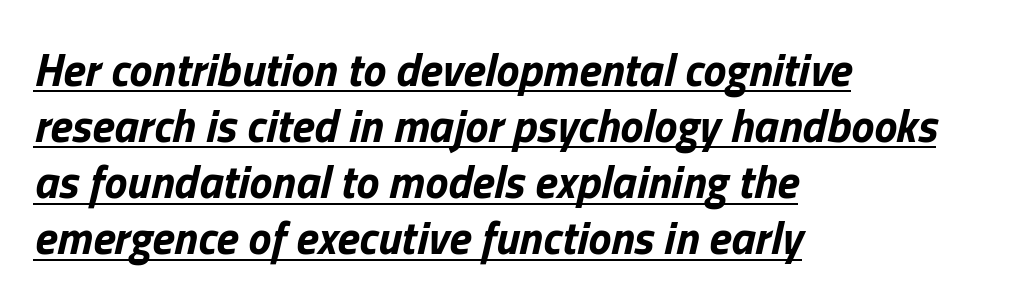
The image shows 46 px bold type, italic (leaning right); set left-aligned, line spacing 1.22x, normal letter spacing, underlined; low stroke contrast and a medium x-height.
